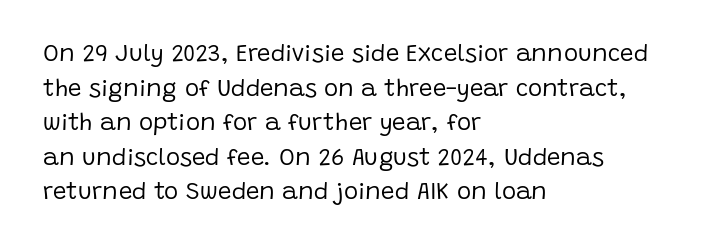
{"italic": "no", "bold": "no", "underline": "no", "align": "left", "line_spacing": "normal", "line_spacing_ratio": 1.44, "letter_spacing": "normal", "letter_spacing_em": 0.0, "glyph_px": 24}
